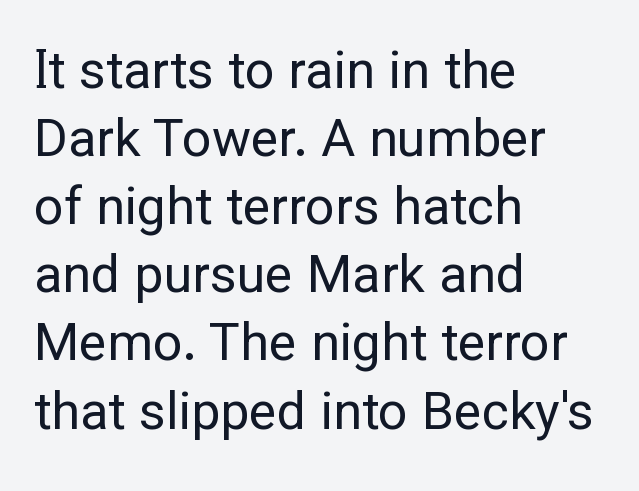
Q: Is the text bold? A: No.
Q: Is the text italic (slanted)? A: No, it is upright.
Q: Is the typeface a serif or a sans-serif typeface? A: Sans-serif.
Q: Is the text underlined? A: No.
Q: How is the paragraph aligned? A: Left-aligned.
Q: Is the spacing between letters normal or unusually wide? A: Normal.
Q: Is the spacing between lines tight, normal or loose? A: Normal.
Q: Width (condensed, normal, or wide)? A: Normal.
Q: Stroke contrast? A: Low.
Q: x-height? A: Medium.
Q: Monospaced? A: No.
